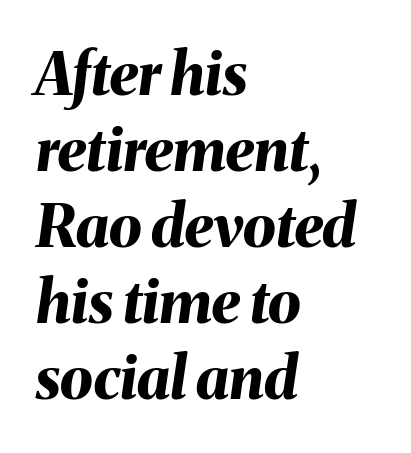
{"italic": "yes", "lean": "right", "slant_degrees": 8, "bold": "yes", "weight": "bold", "width": "normal", "stroke_contrast": "medium", "x_height": "medium", "monospaced": "no", "underline": "no", "align": "left", "line_spacing": "normal", "line_spacing_ratio": 1.29, "letter_spacing": "normal", "letter_spacing_em": 0.0, "glyph_px": 59}
